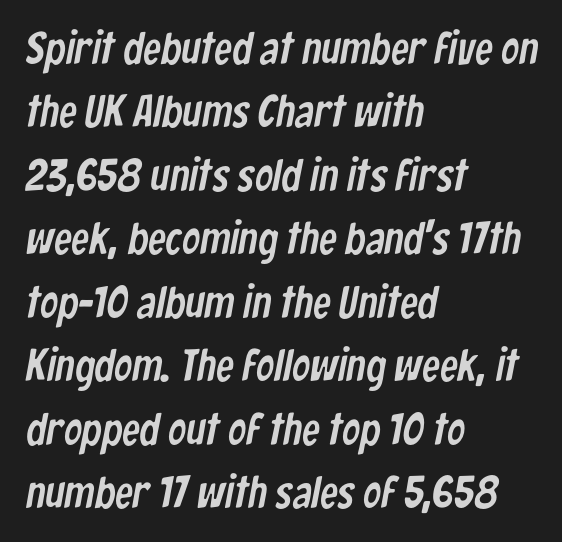
The image shows 45 px condensed sans-serif type; set left-aligned, normal line spacing (1.41x), normal letter spacing, not underlined; low stroke contrast and a medium x-height.
